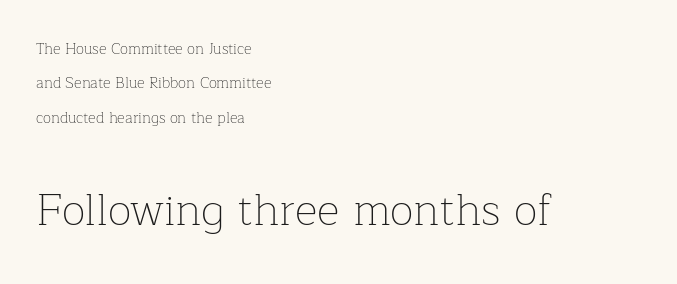
{"serif": "yes", "italic": "no", "bold": "no", "weight": "thin", "width": "normal", "stroke_contrast": "low", "x_height": "medium", "monospaced": "no", "underline": "no", "align": "left", "line_spacing": "loose", "line_spacing_ratio": 2.29, "letter_spacing": "normal", "letter_spacing_em": 0.0, "larger_block": "second", "size_ratio": 2.93, "glyph_px": 44}
